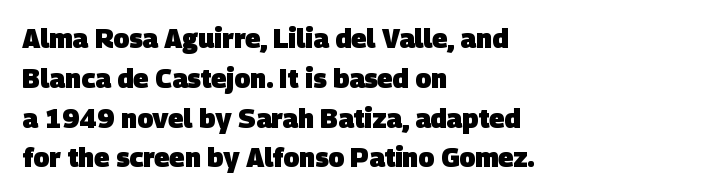
{"bold": "yes", "underline": "no", "align": "left", "line_spacing": "normal", "line_spacing_ratio": 1.53, "letter_spacing": "normal", "letter_spacing_em": 0.0, "glyph_px": 26}
